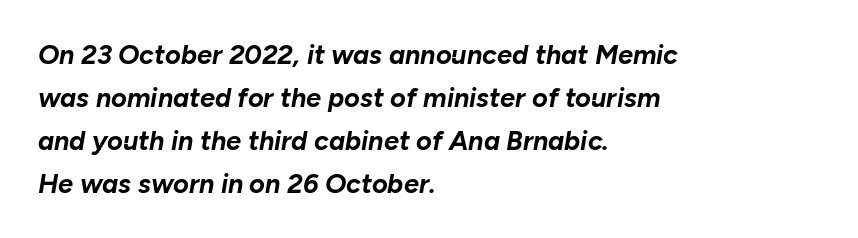
Q: Is the text bold? A: Yes.
Q: Is the text italic (slanted)? A: Yes, it leans right by about 10 degrees.
Q: Is the text underlined? A: No.
Q: How is the paragraph aligned? A: Left-aligned.
Q: Is the spacing between letters normal or unusually wide? A: Normal.
Q: Is the spacing between lines tight, normal or loose? A: Normal.
